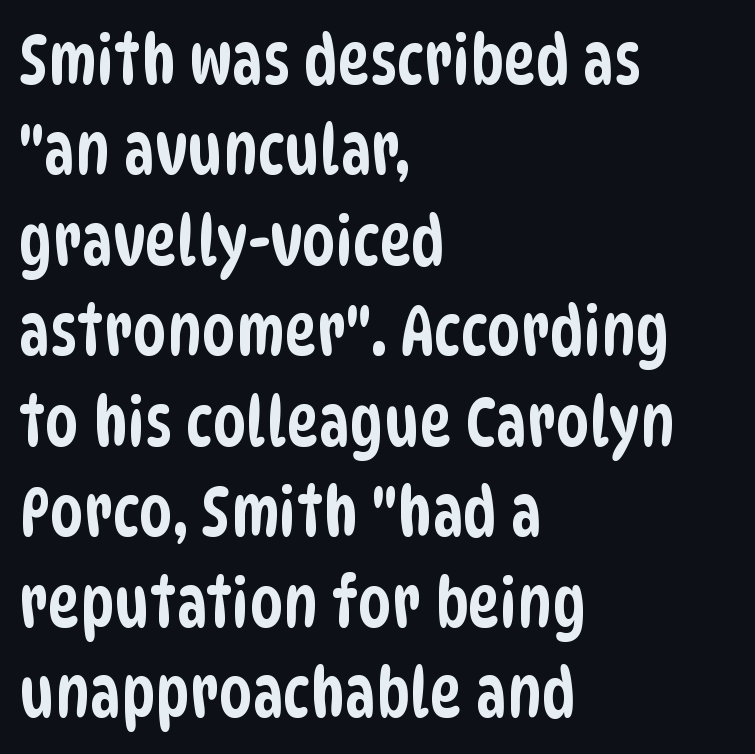
The passage shown is not underscored anywhere. Varying glyph widths throughout — classic text-font behaviour. Nothing sits at the stroke ends, so this counts as sans-serif. Visually the block forms a straight wall on the left and a jagged coastline on the right.
